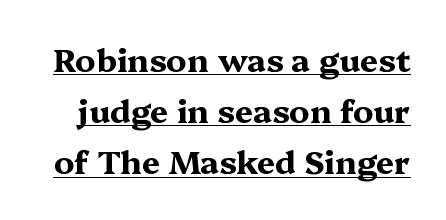
Line spacing here is normal. The strokes are fattened all the way to bold. Each letter's strokes conclude with small projecting serifs. The rendering uses natural spacing where letterforms have individual widths. The typesetter has applied underlining to the passage shown. Default kerning and tracking; the words read as compact shapes.
